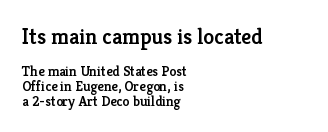
Leading: reduced. Unmarked baselines from the first word to the last. The rendering shrinks the type as you move from the upper chunk to the lower. Look at the tracking — it's just the regular setting, nothing added. Characters remain perfectly vertical along every line.
